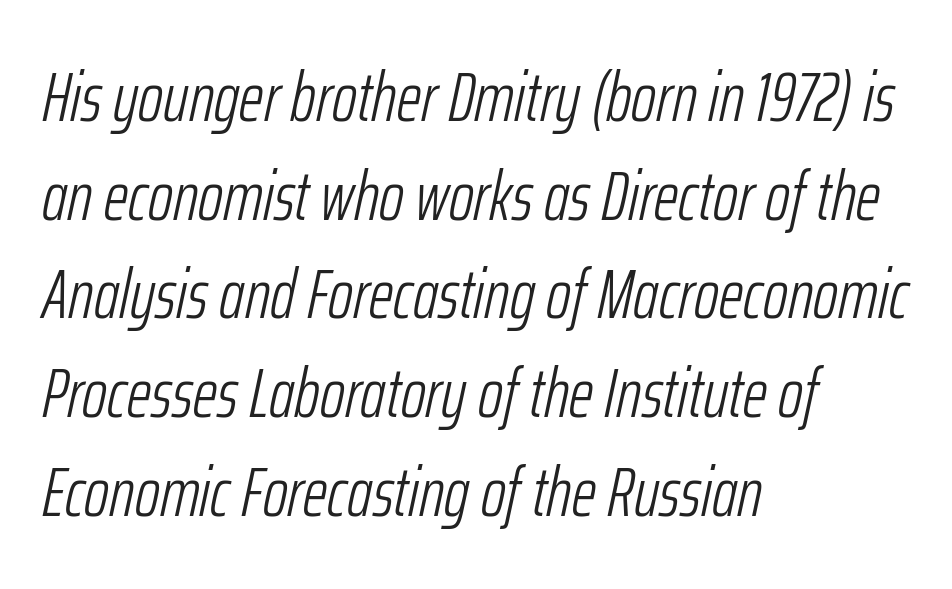
{"italic": "yes", "lean": "right", "slant_degrees": 12, "bold": "no", "weight": "light", "width": "condensed", "stroke_contrast": "low", "x_height": "medium", "monospaced": "no", "underline": "no", "align": "left", "line_spacing": "normal", "line_spacing_ratio": 1.43, "letter_spacing": "normal", "letter_spacing_em": 0.0, "glyph_px": 69}
